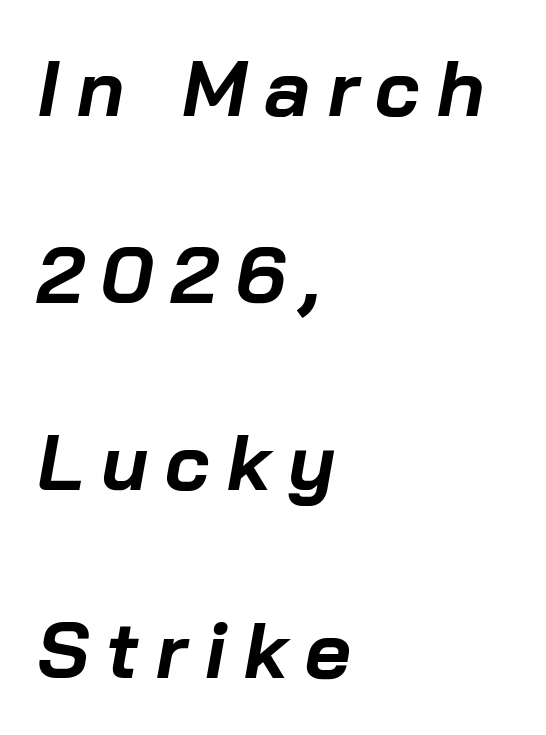
{"italic": "yes", "lean": "right", "slant_degrees": 10, "bold": "yes", "weight": "bold", "width": "normal", "stroke_contrast": "low", "x_height": "medium", "monospaced": "no", "underline": "no", "align": "left", "line_spacing": "loose", "line_spacing_ratio": 2.37, "letter_spacing": "wide", "letter_spacing_em": 0.22, "glyph_px": 79}
